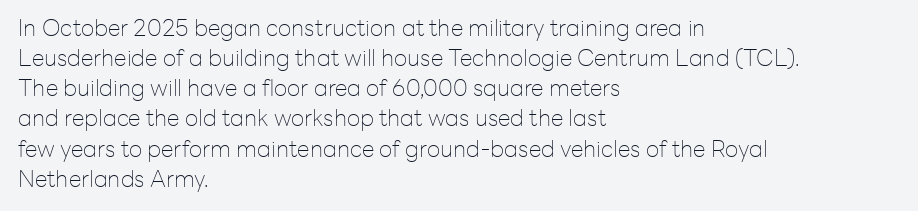
The image shows 23 px text type, upright; set left-aligned, normal line spacing (1.31x), normal letter spacing, not underlined.
